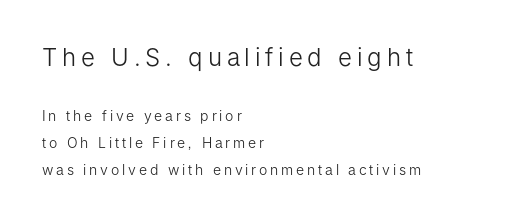
The image shows 24 px text type, upright; set left-aligned, loose line spacing (1.92x), unusually wide letter spacing (+0.2 em), not underlined; the first (top) block is 1.71x larger.
